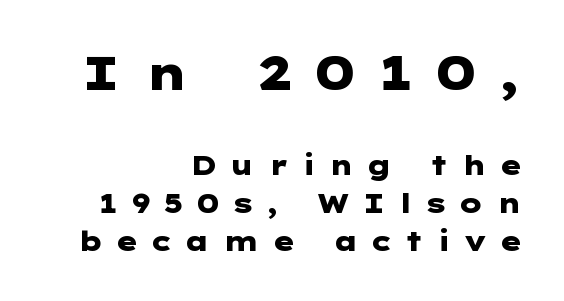
The image shows 48 px heavy, wide sans-serif type, upright; set right-aligned, normal line spacing (1.41x), unusually wide letter spacing (+0.44 em), not underlined; the first (top) block is 1.78x larger; low stroke contrast and a medium x-height.
